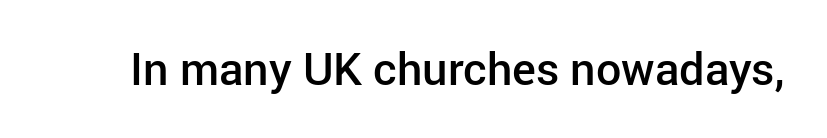
The type is set solid horizontally, with unmodified tracking. Each letter keeps its own natural width here, so spacing adapts to shape. Nope, not italic — everything's standing straight. This is moderately heavy type, rendered in semibold.
